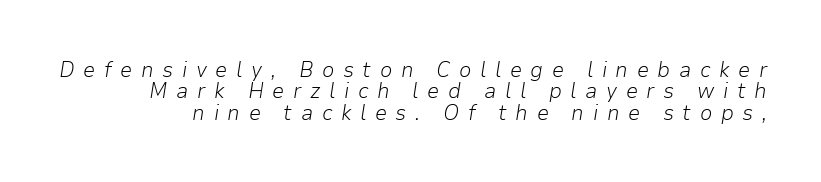
{"italic": "yes", "lean": "right", "slant_degrees": 9, "bold": "no", "underline": "no", "line_spacing": "tight", "line_spacing_ratio": 0.97, "letter_spacing": "wide", "letter_spacing_em": 0.39, "glyph_px": 22}
